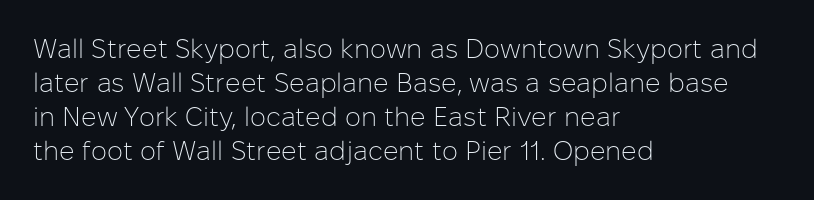
The image shows 27 px text type, upright; set left-aligned, normal line spacing (1.26x), normal letter spacing, not underlined.
